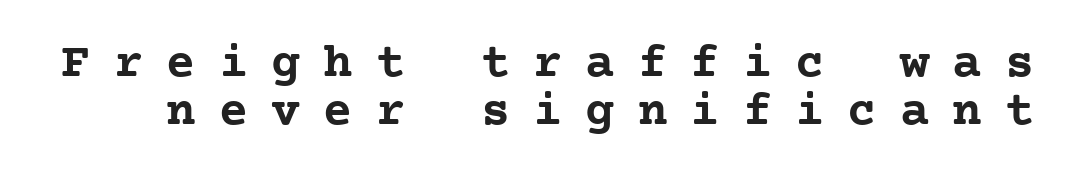
{"serif": "yes", "italic": "no", "bold": "yes", "weight": "semibold", "width": "normal", "stroke_contrast": "low", "x_height": "medium", "monospaced": "yes", "underline": "no", "line_spacing": "tight", "line_spacing_ratio": 0.98, "letter_spacing": "wide", "letter_spacing_em": 0.47, "glyph_px": 49}
